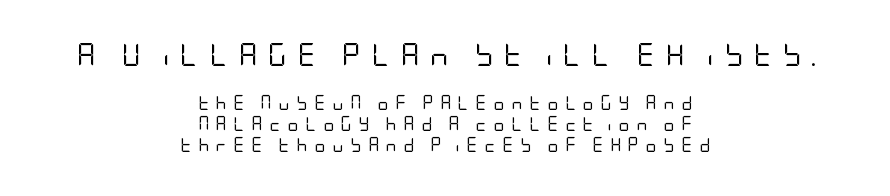
{"italic": "no", "bold": "no", "underline": "no", "align": "center", "line_spacing": "normal", "line_spacing_ratio": 1.51, "letter_spacing": "wide", "letter_spacing_em": 0.46, "larger_block": "first", "size_ratio": 1.64, "glyph_px": 23}
